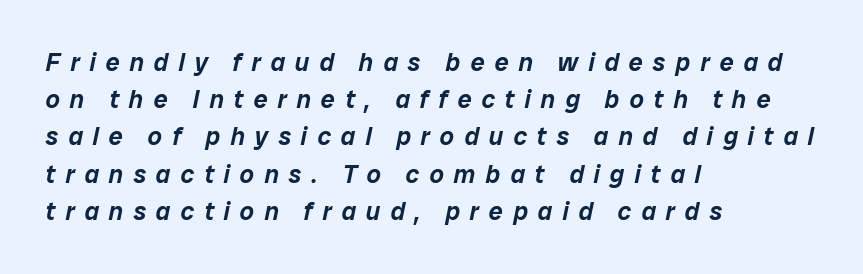
Q: Is the text italic (slanted)? A: Yes, it leans right by about 12 degrees.
Q: Is the text underlined? A: No.
Q: How is the paragraph aligned? A: Left-aligned.
Q: Is the spacing between letters normal or unusually wide? A: Unusually wide.
Q: Is the spacing between lines tight, normal or loose? A: Normal.
